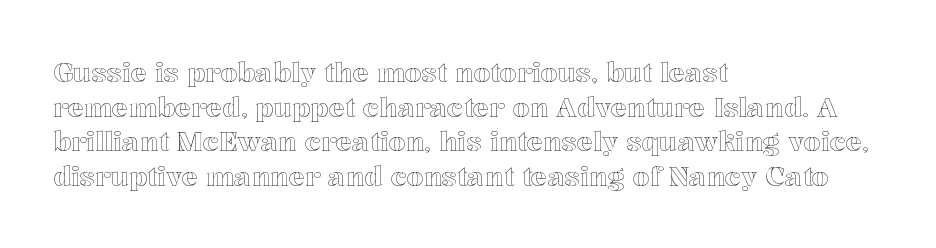
{"italic": "no", "underline": "no", "align": "left", "line_spacing": "normal", "line_spacing_ratio": 1.28, "letter_spacing": "normal", "letter_spacing_em": 0.0, "glyph_px": 27}
